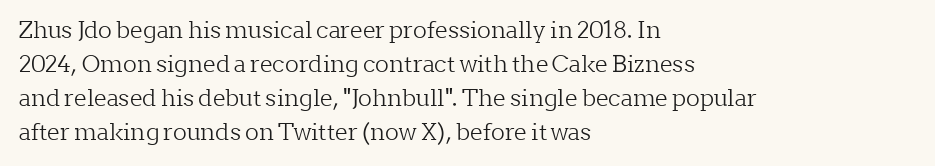
{"italic": "no", "bold": "no", "underline": "no", "align": "left", "line_spacing": "normal", "line_spacing_ratio": 1.48, "letter_spacing": "normal", "letter_spacing_em": 0.0, "glyph_px": 23}
